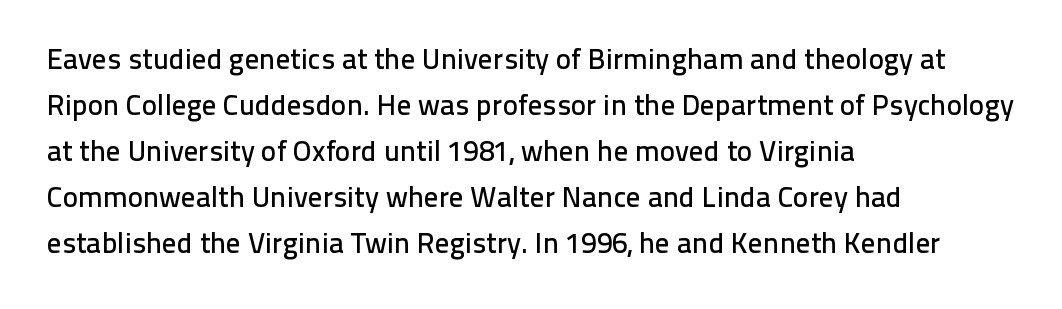
{"serif": "no", "italic": "no", "width": "normal", "stroke_contrast": "low", "x_height": "medium", "monospaced": "no", "underline": "no", "align": "left", "line_spacing": "normal", "line_spacing_ratio": 1.59, "letter_spacing": "normal", "letter_spacing_em": 0.0, "glyph_px": 29}
